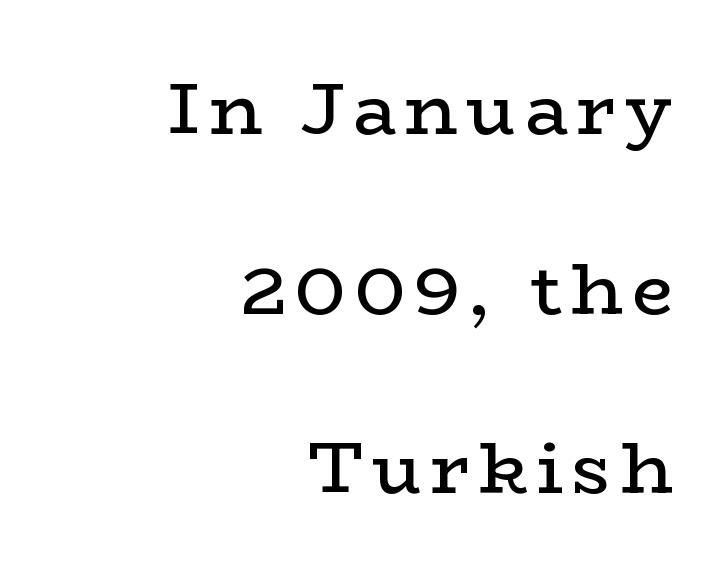
{"serif": "yes", "italic": "no", "bold": "no", "weight": "regular", "width": "wide", "stroke_contrast": "low", "x_height": "medium", "monospaced": "no", "underline": "no", "align": "right", "line_spacing": "loose", "line_spacing_ratio": 2.46, "glyph_px": 73}
